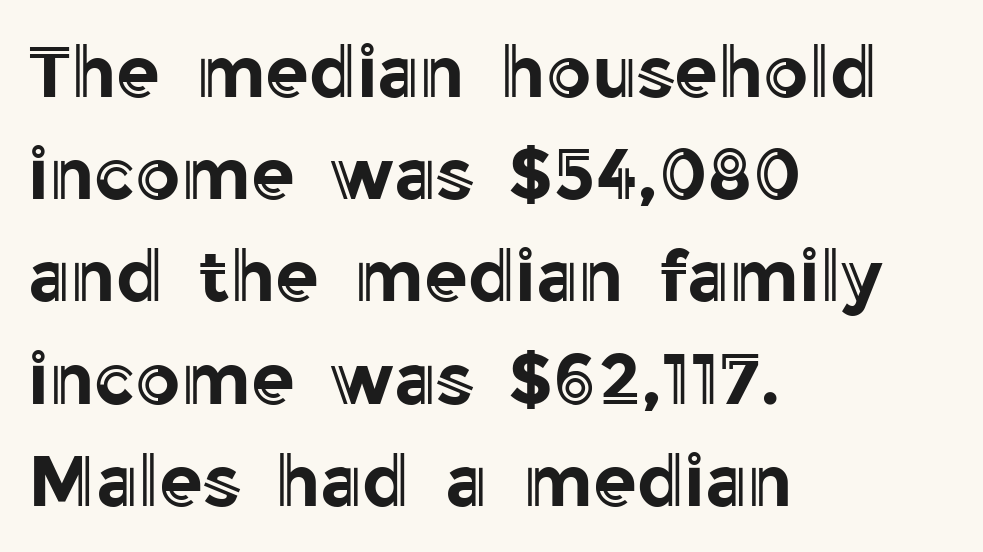
Q: Is the text italic (slanted)? A: No, it is upright.
Q: Is the text underlined? A: No.
Q: How is the paragraph aligned? A: Left-aligned.
Q: Is the spacing between letters normal or unusually wide? A: Normal.
Q: Is the spacing between lines tight, normal or loose? A: Normal.
Q: Width (condensed, normal, or wide)? A: Normal.
Q: x-height? A: Medium.
Q: Monospaced? A: No.
